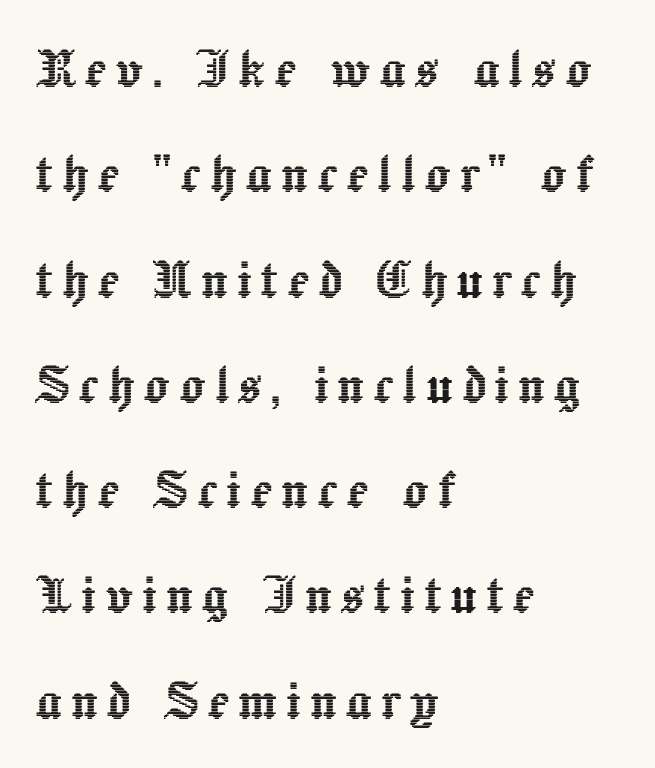
The area under the type is left untouched. Character widths vary here, with narrow letters taking less room than wide ones. The typesetter chose a ragged-right arrangement here. Regarding leading, the lines here are spaced in the standard way. Quick note: not italic, upright.
